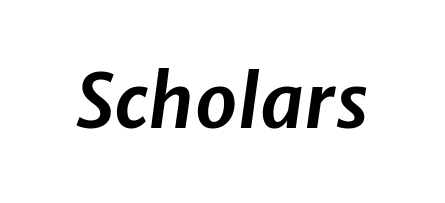
{"italic": "yes", "lean": "right", "slant_degrees": 8, "width": "normal", "stroke_contrast": "low", "x_height": "medium", "monospaced": "no", "underline": "no", "letter_spacing": "normal", "letter_spacing_em": 0.0, "glyph_px": 75}
